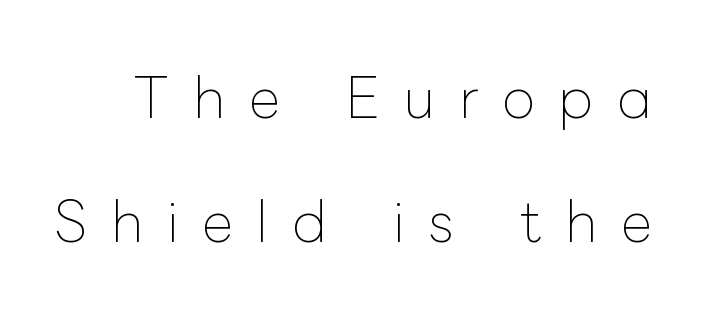
The image shows 54 px thin type, upright; set loose line spacing (2.3x), unusually wide letter spacing (+0.44 em), not underlined; low stroke contrast and a medium x-height.
